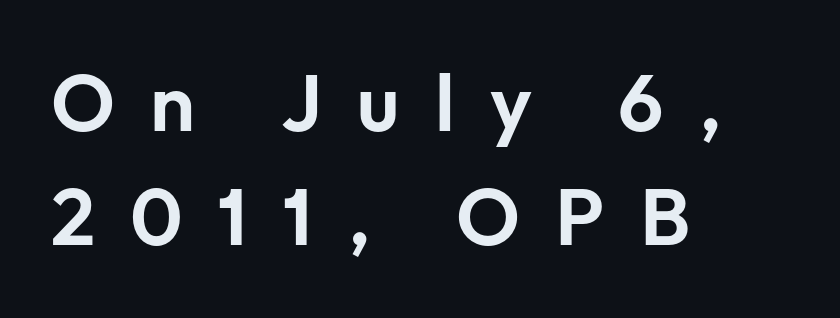
The image shows 80 px sans-serif type, upright; set left-aligned, normal line spacing (1.43x), unusually wide letter spacing (+0.44 em), not underlined; low stroke contrast and a medium x-height.
